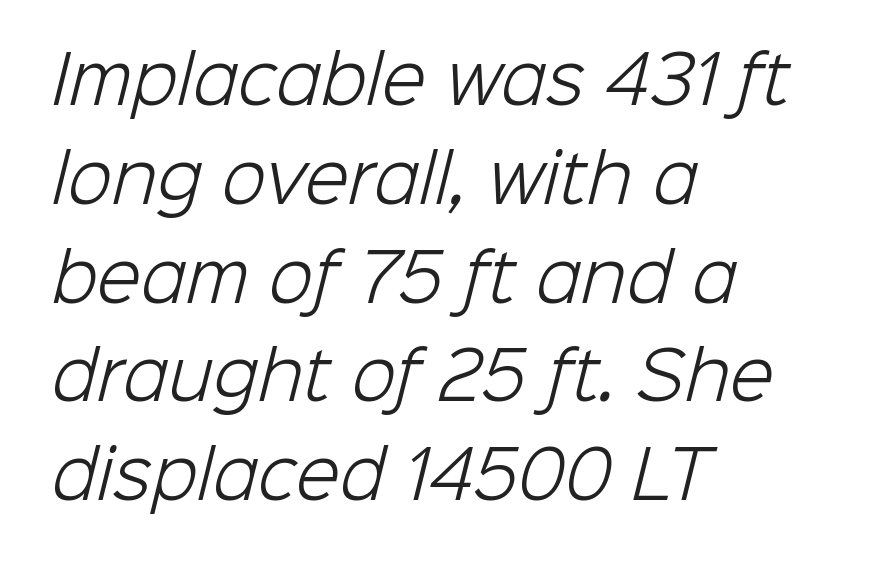
Check where the strokes stop: nothing finishes them off — pure sans. This is not heavy type; no bold has been used. Leading: standard. Type without underlining. The letters sit at their default tracking, neither squeezed nor spread.
